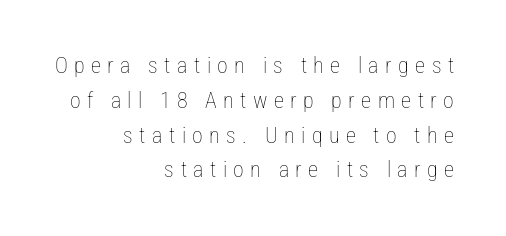
You could only call the tracking loose — the letters float apart. The area under the type is left untouched. If you measured baseline to baseline, you'd find a middling distance. Line endings align vertically; line beginnings do not. This reads as an unemphasized weight, regular at the heaviest.
